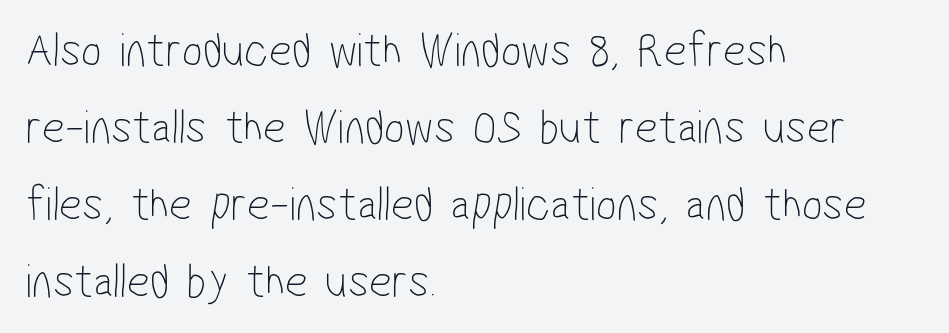
The image shows 49 px thin, condensed sans-serif type; set left-aligned, normal line spacing (1.57x), normal letter spacing, not underlined; low stroke contrast and a medium x-height.
